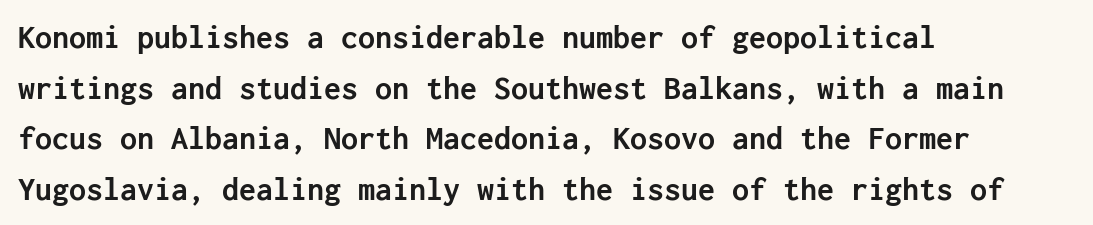
The image shows 34 px semibold sans-serif type, upright; set left-aligned, normal line spacing (1.49x), normal letter spacing, not underlined; low stroke contrast and a medium x-height.
